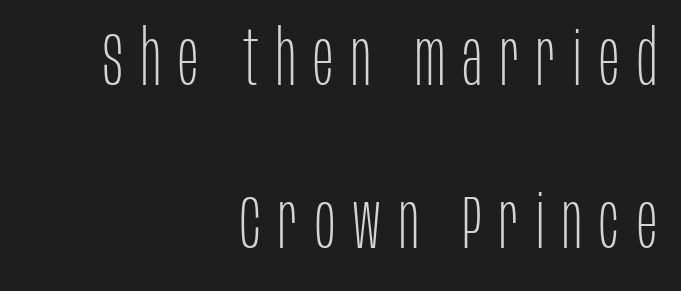
Check under the words: just untouched page. Think of a printed novel: that variable character pitch is what you see here. Right-aligned paragraph, ragged on the left. A quiet, ordinary-to-light weight characterises the typeface. Does extra space separate the letters? Yes, quite a lot of it. The rendering uses a large line-height, opening up the rows.
